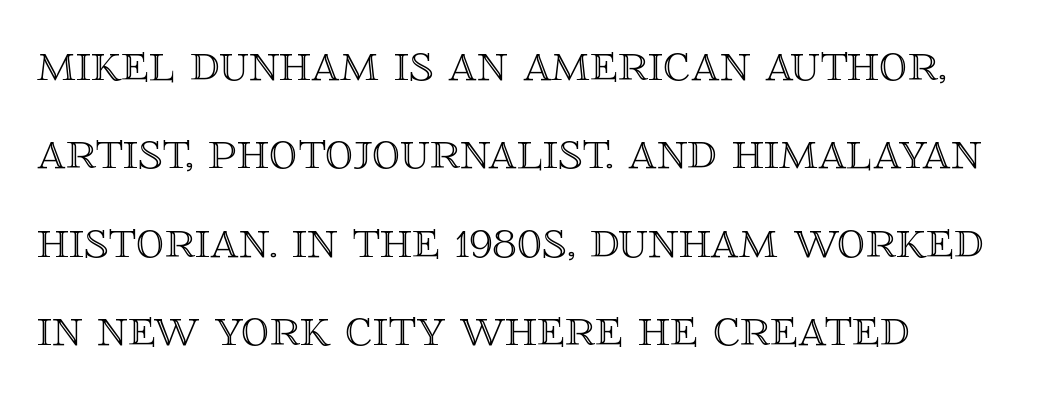
Q: Is the text italic (slanted)? A: No, it is upright.
Q: Is the text underlined? A: No.
Q: Is the spacing between letters normal or unusually wide? A: Normal.
Q: Is the spacing between lines tight, normal or loose? A: Normal.
Q: Width (condensed, normal, or wide)? A: Normal.
Q: x-height? A: Large.
Q: Monospaced? A: No.
